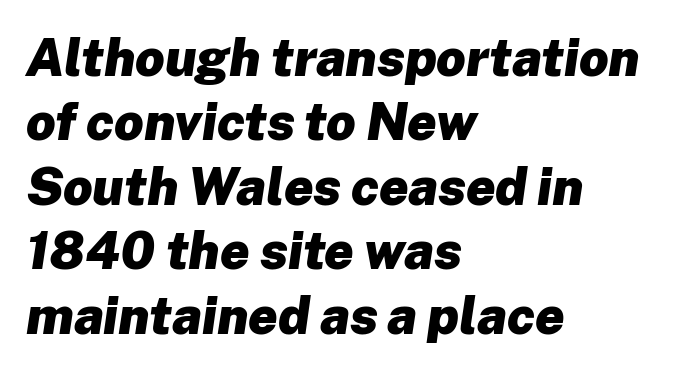
{"italic": "yes", "lean": "right", "slant_degrees": 8, "bold": "yes", "weight": "heavy", "width": "normal", "stroke_contrast": "low", "x_height": "medium", "monospaced": "no", "underline": "no", "align": "left", "line_spacing_ratio": 1.24, "letter_spacing": "normal", "letter_spacing_em": 0.0, "glyph_px": 52}
